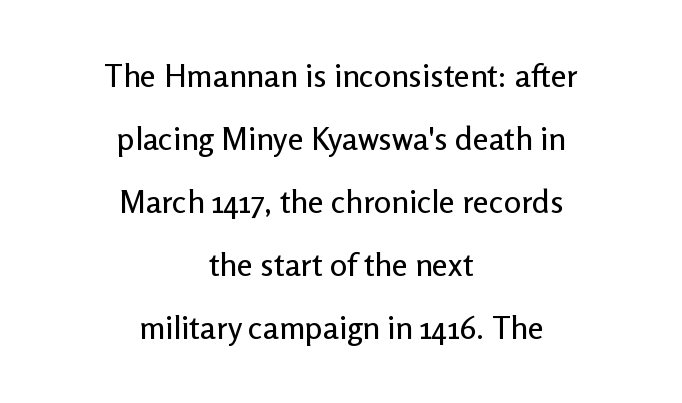
The image shows 32 px sans-serif type, upright; set centered, loose line spacing (1.97x), normal letter spacing, not underlined; low stroke contrast and a medium x-height.
